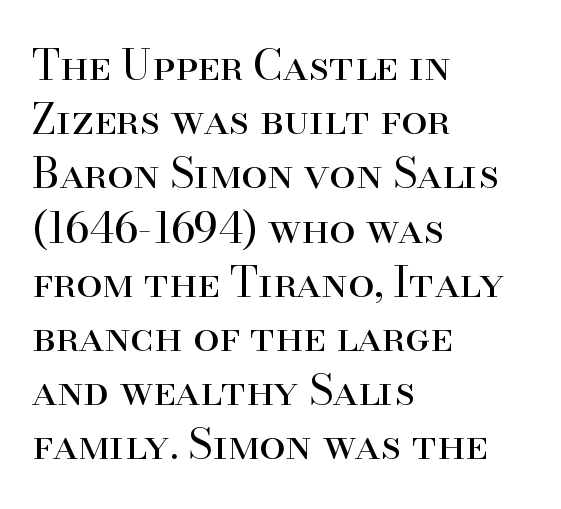
Q: Is the text bold? A: No.
Q: Is the text italic (slanted)? A: No, it is upright.
Q: Is the typeface a serif or a sans-serif typeface? A: Serif.
Q: Is the text underlined? A: No.
Q: How is the paragraph aligned? A: Left-aligned.
Q: Is the spacing between letters normal or unusually wide? A: Normal.
Q: Is the spacing between lines tight, normal or loose? A: Normal.
Q: Width (condensed, normal, or wide)? A: Normal.
Q: Stroke contrast? A: High.
Q: x-height? A: Small.
Q: Monospaced? A: No.
